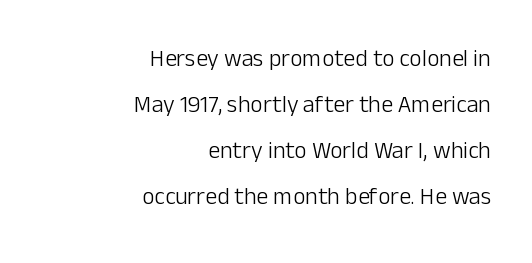
Q: Is the text bold? A: No.
Q: Is the text italic (slanted)? A: No, it is upright.
Q: Is the text underlined? A: No.
Q: How is the paragraph aligned? A: Right-aligned.
Q: Is the spacing between letters normal or unusually wide? A: Normal.
Q: Is the spacing between lines tight, normal or loose? A: Loose.
